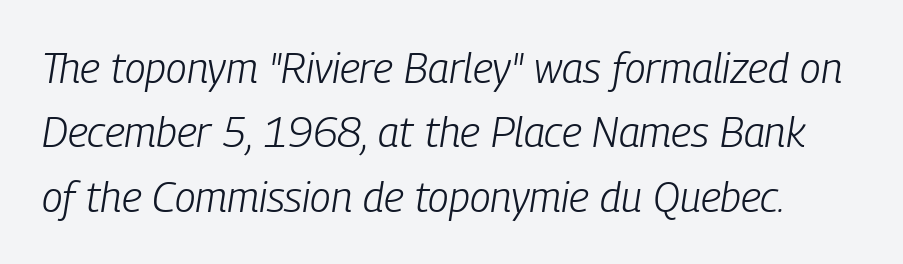
{"italic": "yes", "lean": "right", "slant_degrees": 9, "bold": "no", "weight": "light", "width": "condensed", "stroke_contrast": "low", "x_height": "medium", "monospaced": "no", "underline": "no", "line_spacing": "normal", "line_spacing_ratio": 1.53, "letter_spacing": "normal", "letter_spacing_em": 0.0, "glyph_px": 42}
